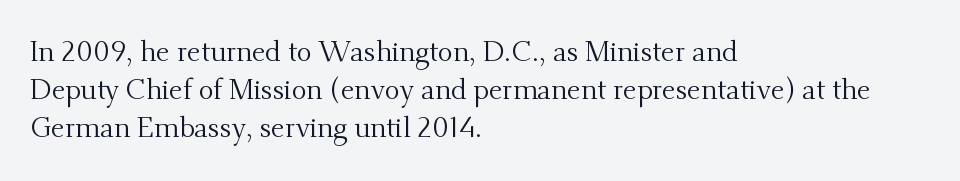
{"serif": "yes", "italic": "no", "bold": "no", "weight": "regular", "width": "normal", "stroke_contrast": "medium", "x_height": "small", "monospaced": "no", "underline": "no", "align": "left", "line_spacing": "normal", "line_spacing_ratio": 1.35, "letter_spacing": "normal", "letter_spacing_em": 0.0, "glyph_px": 28}
